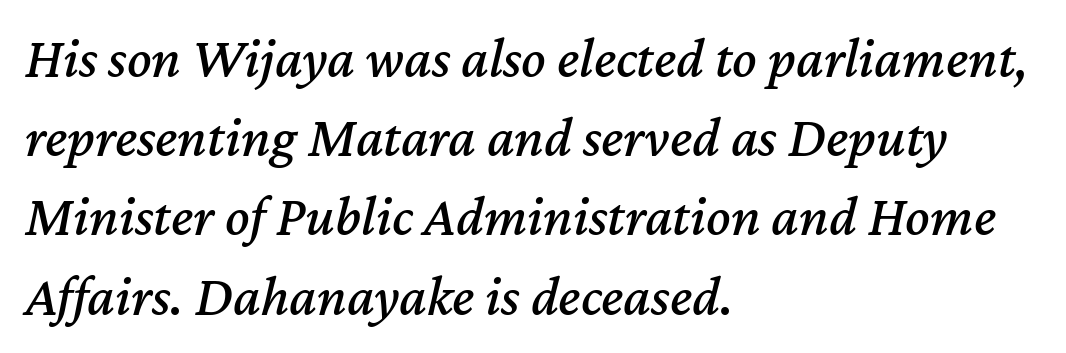
The text carries the slant typical of an italic or oblique font. Between one letter and the next there's only the usual sliver of space. The space directly below the letters is spotless. The lines sit at an ordinary, default distance from one another. The text block is weighted toward the left margin, trailing off unevenly rightward.
